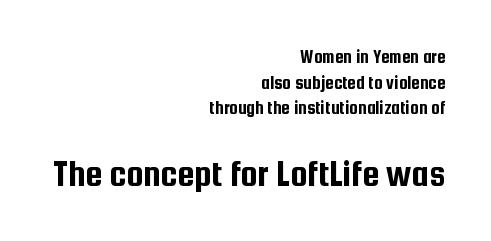
Looks like regular typesetting: each glyph gets only the width it needs. The letters stand straight up with perfectly vertical stems. This rendering features lettering with no underline. A flush-right, rag-left setting is used for this passage. This sample uses plain, unmodified letter spacing.
